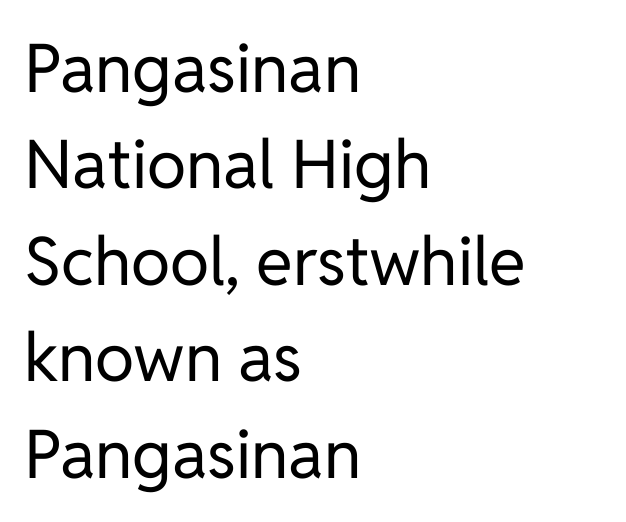
Q: Is the text bold? A: No.
Q: Is the text italic (slanted)? A: No, it is upright.
Q: Is the typeface a serif or a sans-serif typeface? A: Sans-serif.
Q: Is the text underlined? A: No.
Q: How is the paragraph aligned? A: Left-aligned.
Q: Is the spacing between letters normal or unusually wide? A: Normal.
Q: Is the spacing between lines tight, normal or loose? A: Normal.
Q: Width (condensed, normal, or wide)? A: Normal.
Q: Stroke contrast? A: Low.
Q: x-height? A: Medium.
Q: Monospaced? A: No.
